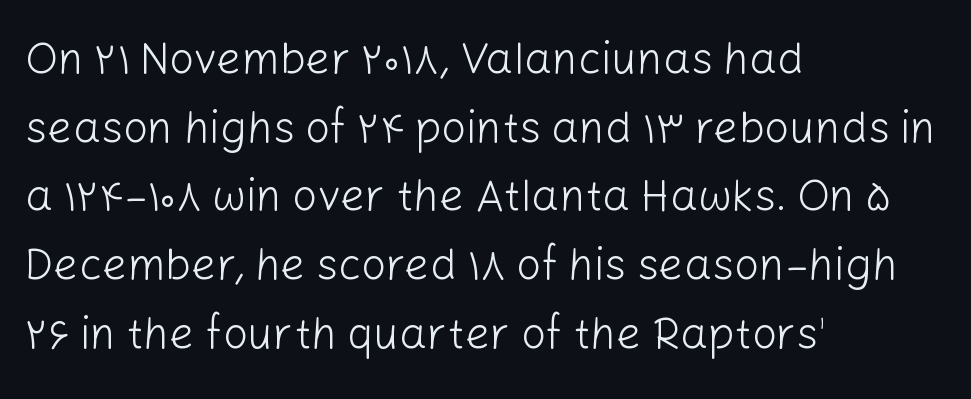
Q: Is the text bold? A: No.
Q: Is the text italic (slanted)? A: No, it is upright.
Q: Is the typeface a serif or a sans-serif typeface? A: Sans-serif.
Q: Is the text underlined? A: No.
Q: How is the paragraph aligned? A: Left-aligned.
Q: Is the spacing between letters normal or unusually wide? A: Normal.
Q: Is the spacing between lines tight, normal or loose? A: Normal.
Q: Width (condensed, normal, or wide)? A: Normal.
Q: Stroke contrast? A: Low.
Q: x-height? A: Medium.
Q: Monospaced? A: No.
